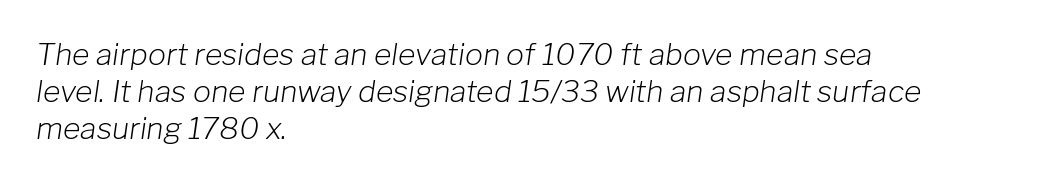
{"italic": "yes", "lean": "right", "slant_degrees": 8, "bold": "no", "weight": "light", "width": "normal", "stroke_contrast": "low", "x_height": "medium", "monospaced": "no", "underline": "no", "align": "left", "line_spacing_ratio": 1.23, "letter_spacing": "normal", "letter_spacing_em": 0.0, "glyph_px": 30}
